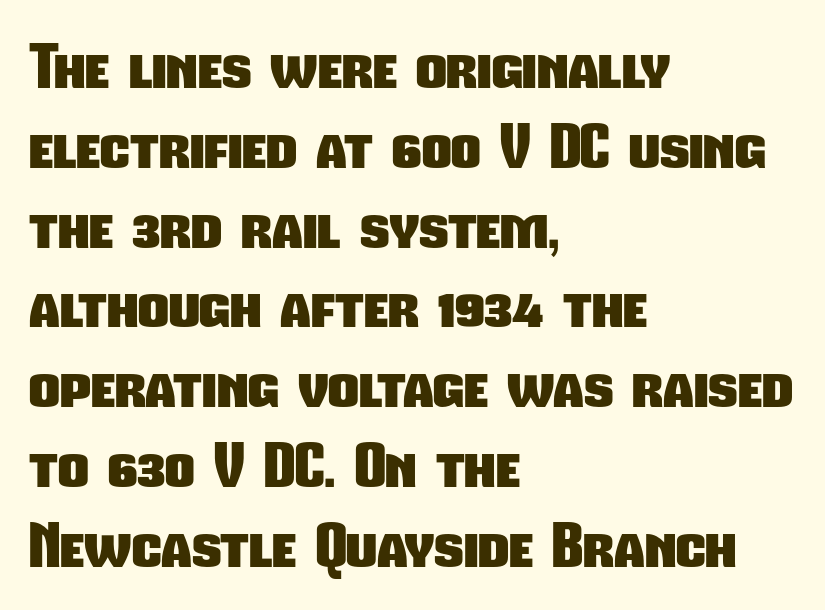
The text block is weighted toward the left margin, trailing off unevenly rightward. Grotesque or geometric, the face here clearly has no serifs. There is no visible air inserted between adjacent glyphs. The face used here is proportionally spaced, like ordinary book or web type. Notice how descenders clear the ascenders below comfortably — that's standard leading.
